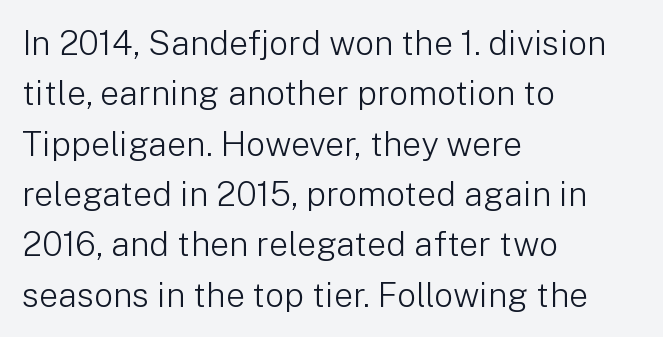
{"serif": "no", "italic": "no", "bold": "no", "weight": "light", "width": "normal", "stroke_contrast": "low", "x_height": "medium", "monospaced": "no", "underline": "no", "align": "left", "line_spacing": "normal", "line_spacing_ratio": 1.48, "letter_spacing": "normal", "letter_spacing_em": 0.0, "glyph_px": 34}
